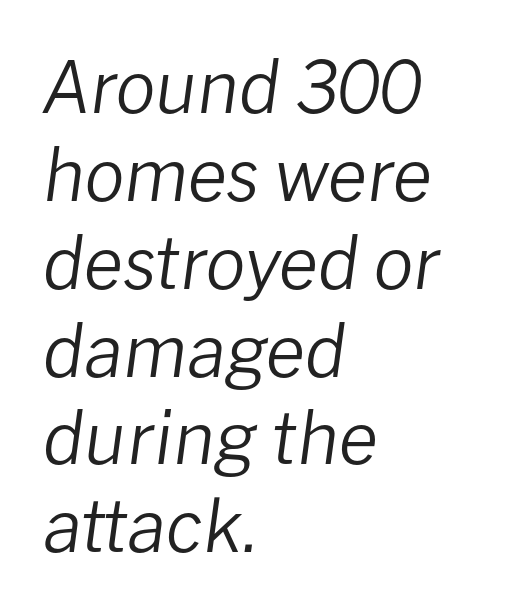
Underline: absent. Notice how the stems are inclined rather than vertical — that's the hallmark of italics. Students, note that the glyphs here touch the page at normal intervals. Line starts are locked; line ends wander.
